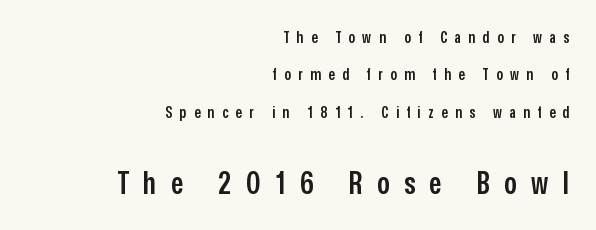
Q: Is the text bold? A: Semi-bold.
Q: Is the text italic (slanted)? A: No, it is upright.
Q: Is the typeface a serif or a sans-serif typeface? A: Sans-serif.
Q: Is the text underlined? A: No.
Q: How is the paragraph aligned? A: Right-aligned.
Q: Is the spacing between letters normal or unusually wide? A: Unusually wide.
Q: Is the spacing between lines tight, normal or loose? A: Loose.
Q: Which block of text is set in a larger size, the first (top) or the second (bottom)? A: The second (bottom) one.
Q: Width (condensed, normal, or wide)? A: Condensed.
Q: Stroke contrast? A: Low.
Q: x-height? A: Medium.
Q: Monospaced? A: No.
